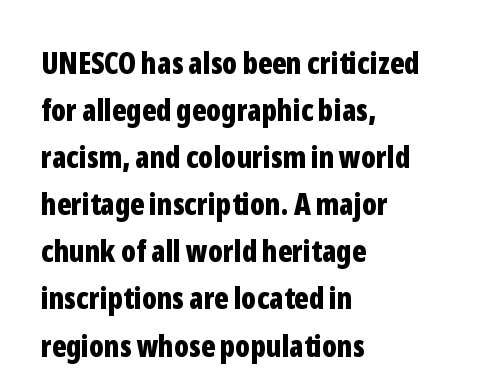
{"serif": "no", "italic": "no", "bold": "yes", "weight": "bold", "width": "condensed", "stroke_contrast": "low", "x_height": "medium", "monospaced": "no", "underline": "no", "align": "left", "line_spacing": "normal", "line_spacing_ratio": 1.57, "letter_spacing": "normal", "letter_spacing_em": 0.0, "glyph_px": 30}
